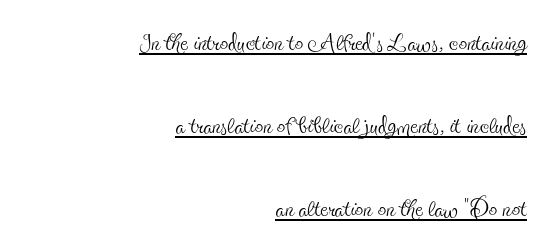
{"serif": "yes", "bold": "no", "weight": "thin", "width": "condensed", "x_height": "small", "monospaced": "no", "underline": "yes", "align": "right", "line_spacing": "loose", "line_spacing_ratio": 2.44, "letter_spacing": "normal", "letter_spacing_em": 0.0, "glyph_px": 34}
